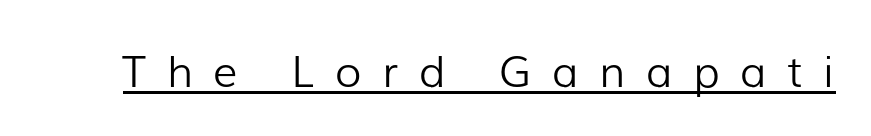
Q: Is the text bold? A: No.
Q: Is the text italic (slanted)? A: No, it is upright.
Q: Is the typeface a serif or a sans-serif typeface? A: Sans-serif.
Q: Is the text underlined? A: Yes.
Q: Is the spacing between letters normal or unusually wide? A: Unusually wide.
Q: Width (condensed, normal, or wide)? A: Normal.
Q: Stroke contrast? A: Low.
Q: x-height? A: Medium.
Q: Monospaced? A: No.
